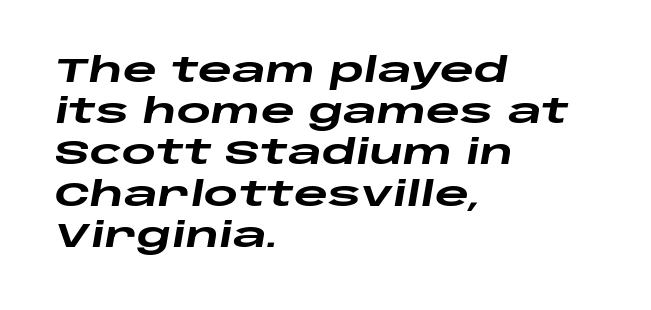
The image shows 33 px heavy, wide type, italic (leaning right); set left-aligned, normal line spacing (1.25x), normal letter spacing, not underlined; low stroke contrast and a large x-height.
